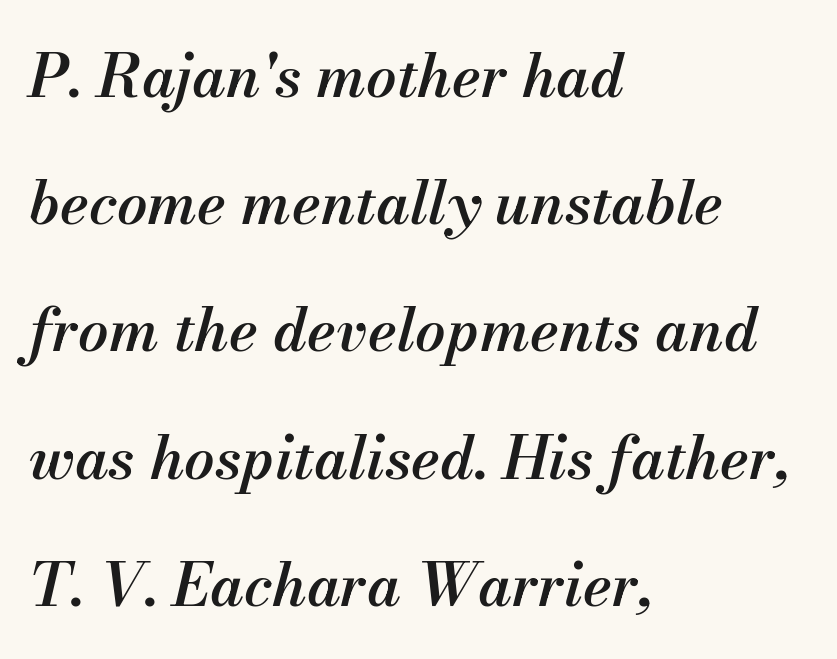
{"italic": "yes", "lean": "right", "slant_degrees": 13, "bold": "semi", "weight": "semibold", "width": "normal", "stroke_contrast": "medium", "x_height": "small", "monospaced": "no", "underline": "no", "align": "left", "line_spacing": "loose", "line_spacing_ratio": 2.12, "letter_spacing": "normal", "letter_spacing_em": 0.0, "glyph_px": 60}
